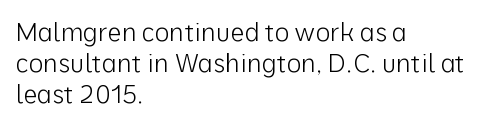
The image shows 25 px text type, upright; set left-aligned, line spacing 1.24x, normal letter spacing, not underlined.
